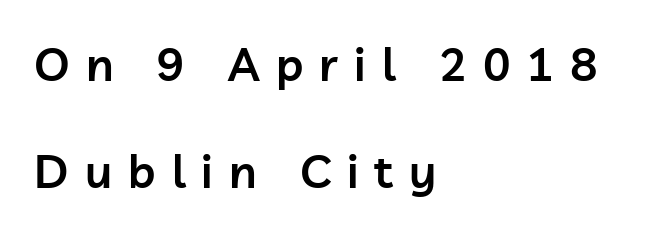
Each letter keeps its own natural width here, so spacing adapts to shape. The axis of the letterforms is exactly vertical. Quick note: underline off. These lines stack with their left ends in a neat column.
